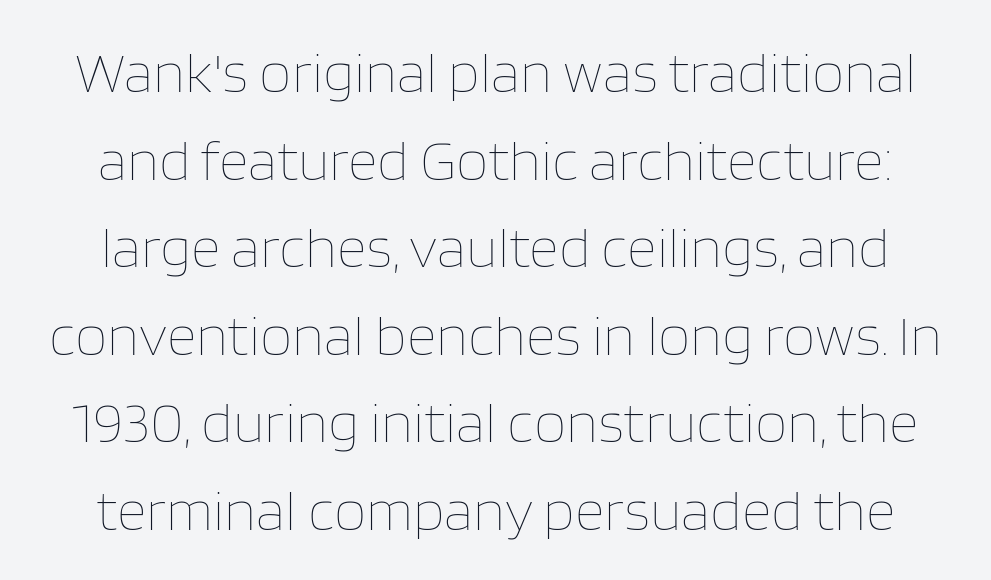
Q: Is the text bold? A: No.
Q: Is the text italic (slanted)? A: No, it is upright.
Q: Is the text underlined? A: No.
Q: Is the spacing between letters normal or unusually wide? A: Normal.
Q: Is the spacing between lines tight, normal or loose? A: Normal.
Q: Width (condensed, normal, or wide)? A: Normal.
Q: Stroke contrast? A: Low.
Q: x-height? A: Large.
Q: Monospaced? A: No.
